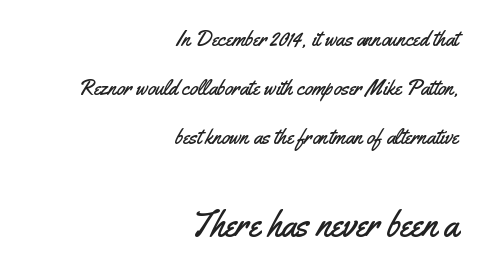
The image shows 36 px condensed sans-serif type; set right-aligned, loose line spacing (2.33x), normal letter spacing, not underlined; the second (bottom) block is 1.71x larger; medium stroke contrast and a small x-height.
